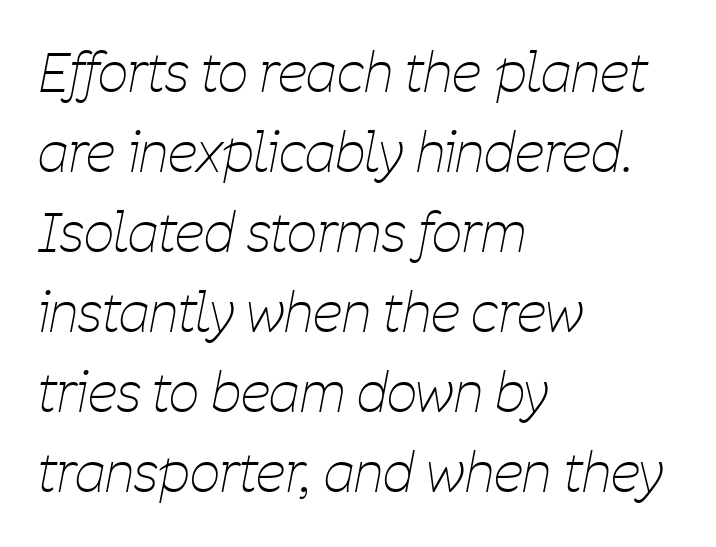
Q: Is the text bold? A: No.
Q: Is the text italic (slanted)? A: Yes, it leans right by about 11 degrees.
Q: Is the text underlined? A: No.
Q: How is the paragraph aligned? A: Left-aligned.
Q: Is the spacing between letters normal or unusually wide? A: Normal.
Q: Is the spacing between lines tight, normal or loose? A: Normal.
Q: Width (condensed, normal, or wide)? A: Condensed.
Q: Stroke contrast? A: Low.
Q: x-height? A: Medium.
Q: Monospaced? A: No.
